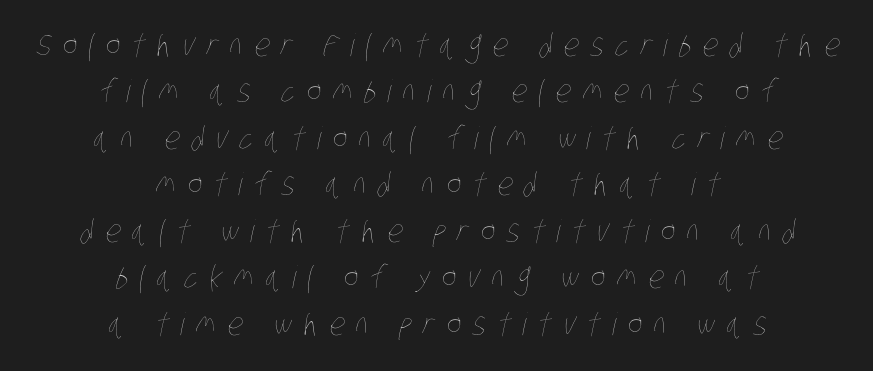
These lines are centered, leaving both edges ragged. Beneath every word, the page is bare. The letters look calm and open, with moderate or lighter stems. Do the characters align in a grid? No, the font is proportional. Quick note: interline space is typical.
